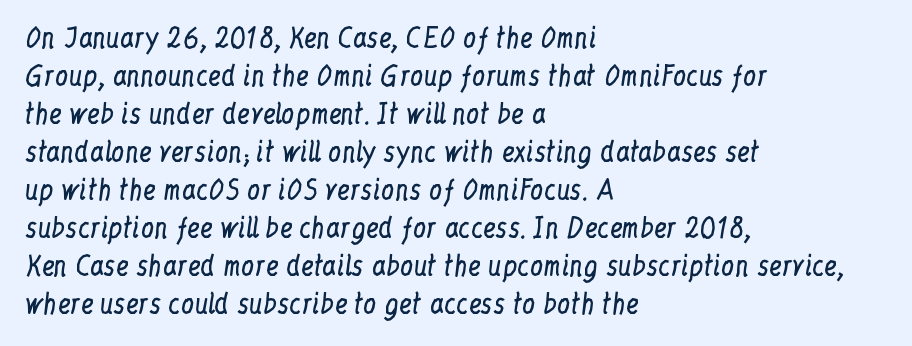
Q: Is the text bold? A: No.
Q: Is the text italic (slanted)? A: Yes.
Q: Is the text underlined? A: No.
Q: How is the paragraph aligned? A: Left-aligned.
Q: Is the spacing between letters normal or unusually wide? A: Normal.
Q: Is the spacing between lines tight, normal or loose? A: Normal.
